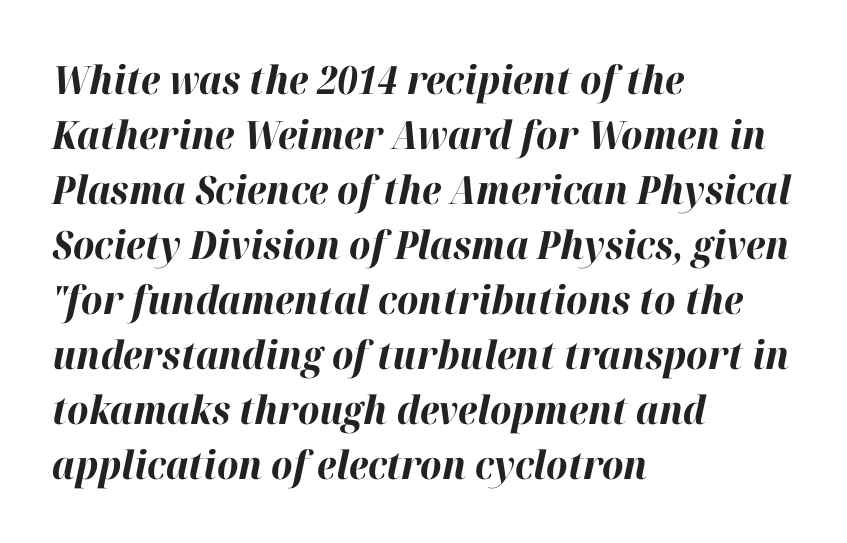
{"italic": "yes", "lean": "right", "slant_degrees": 12, "bold": "yes", "weight": "bold", "width": "normal", "stroke_contrast": "high", "x_height": "medium", "monospaced": "no", "underline": "no", "align": "left", "line_spacing": "normal", "line_spacing_ratio": 1.41, "letter_spacing": "normal", "letter_spacing_em": 0.0, "glyph_px": 39}
